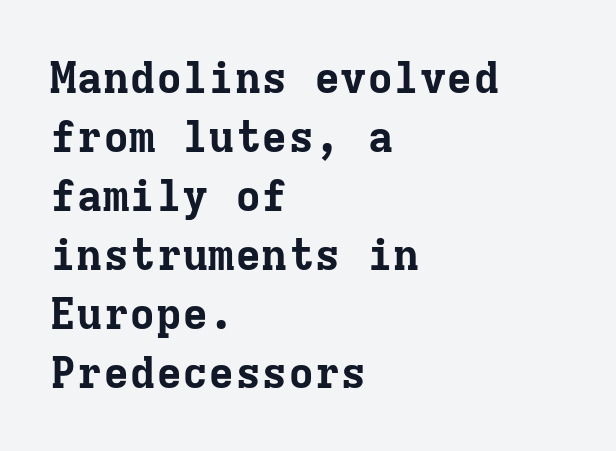
{"serif": "yes", "italic": "no", "bold": "yes", "weight": "bold", "width": "normal", "stroke_contrast": "low", "x_height": "medium", "monospaced": "yes", "underline": "no", "align": "left", "line_spacing": "normal", "line_spacing_ratio": 1.34, "letter_spacing": "normal", "letter_spacing_em": 0.0, "glyph_px": 44}
